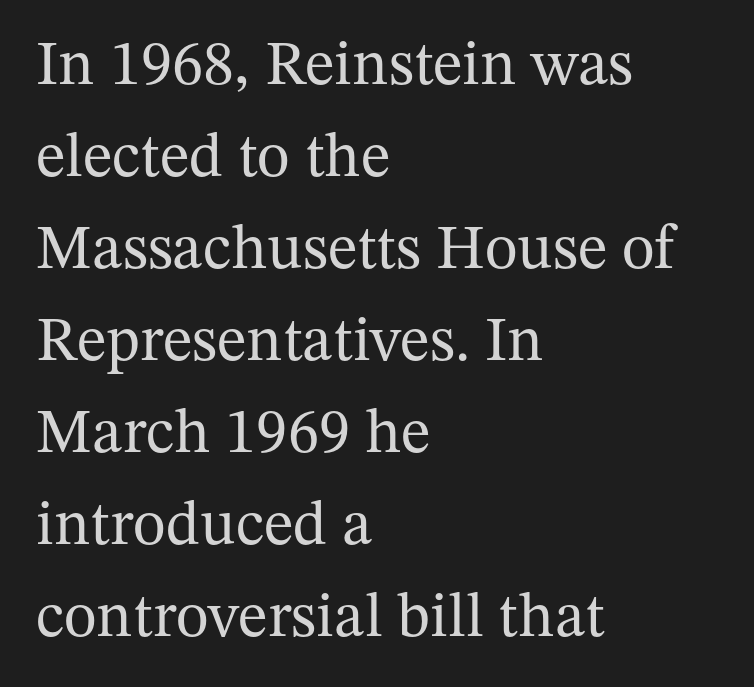
Stem width sits at or under what a default text font uses. In terms of posture, this sample is upright. Is this a sans? No — the strokes have serifs. One glance says typical: line gaps are just what's usual. Has an underline been added? It has not. Do the characters align in a grid? No, the font is proportional.
